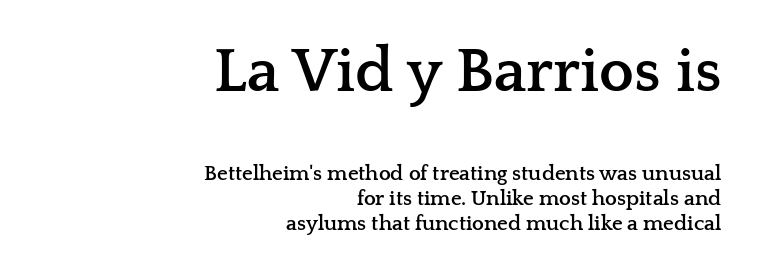
{"serif": "yes", "italic": "no", "bold": "yes", "weight": "semibold", "width": "wide", "stroke_contrast": "low", "x_height": "medium", "monospaced": "no", "underline": "no", "align": "right", "line_spacing_ratio": 1.2, "letter_spacing": "normal", "letter_spacing_em": 0.0, "larger_block": "first", "size_ratio": 2.95, "glyph_px": 62}
